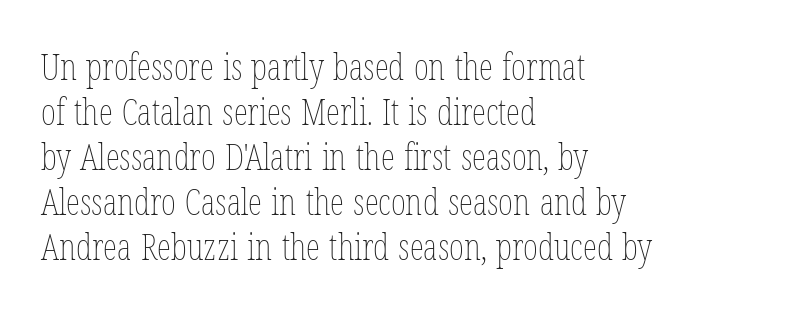
The image shows 36 px thin, condensed type, upright; set left-aligned, normal line spacing (1.25x), normal letter spacing, not underlined; low stroke contrast and a medium x-height.
